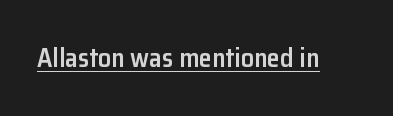
Q: Is the text bold? A: Semi-bold.
Q: Is the text italic (slanted)? A: No, it is upright.
Q: Is the text underlined? A: Yes.
Q: Is the spacing between letters normal or unusually wide? A: Normal.
